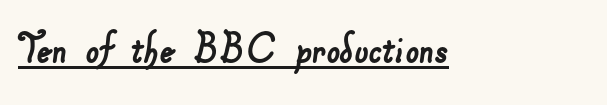
Q: Is the typeface a serif or a sans-serif typeface? A: Sans-serif.
Q: Is the text underlined? A: Yes.
Q: Is the spacing between letters normal or unusually wide? A: Normal.
Q: Width (condensed, normal, or wide)? A: Normal.
Q: Stroke contrast? A: Low.
Q: x-height? A: Small.
Q: Monospaced? A: No.
